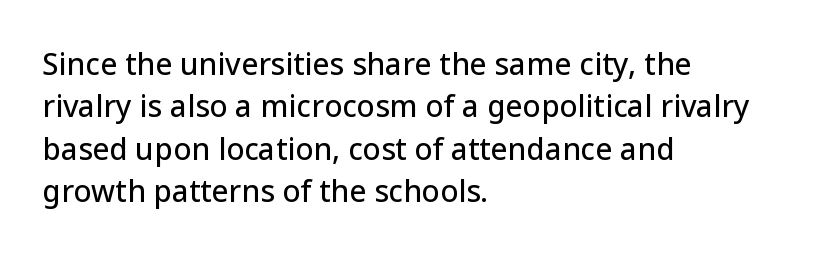
{"serif": "no", "italic": "no", "width": "normal", "stroke_contrast": "low", "x_height": "medium", "monospaced": "no", "underline": "no", "align": "left", "line_spacing": "normal", "line_spacing_ratio": 1.41, "letter_spacing": "normal", "letter_spacing_em": 0.0, "glyph_px": 30}
